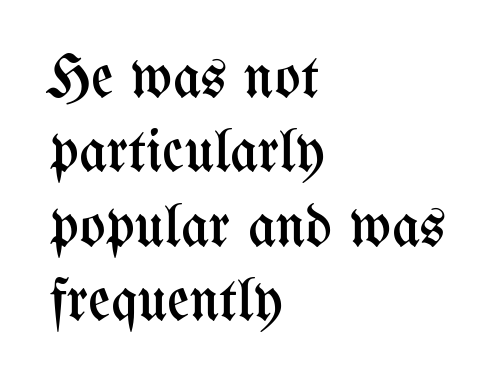
Horizontally, the lines are justified to the leading edge only. Heaviness? Minimal to ordinary, like unemphasized prose. Think of a printed novel: that variable character pitch is what you see here. Nothing unusual about the tracking: characters are spaced as the font intends. You can tell it's not italic because the verticals are truly vertical. Check under the words: just untouched page.
